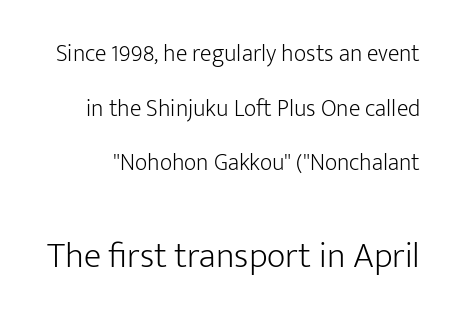
The image shows 36 px light sans-serif type, upright; set loose line spacing (2.28x), normal letter spacing, not underlined; the second (bottom) block is 1.5x larger; low stroke contrast and a medium x-height.
